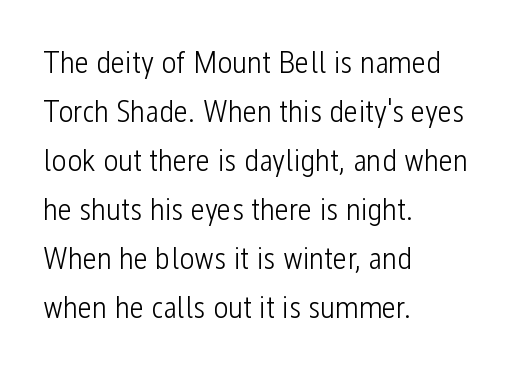
Compared with typical body copy, the letter spacing here is the same. The lettering stays uniformly vertical, giving the passage a roman look. Lines of text with bare space underneath. If you measured baseline to baseline, you'd find a middling distance.
